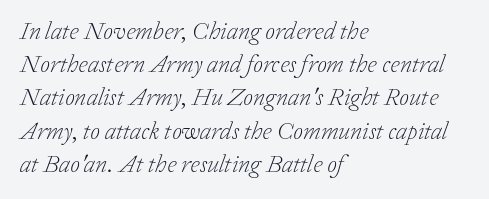
The image shows 25 px text type, italic (leaning right); set left-aligned, normal line spacing (1.33x), normal letter spacing, not underlined.
